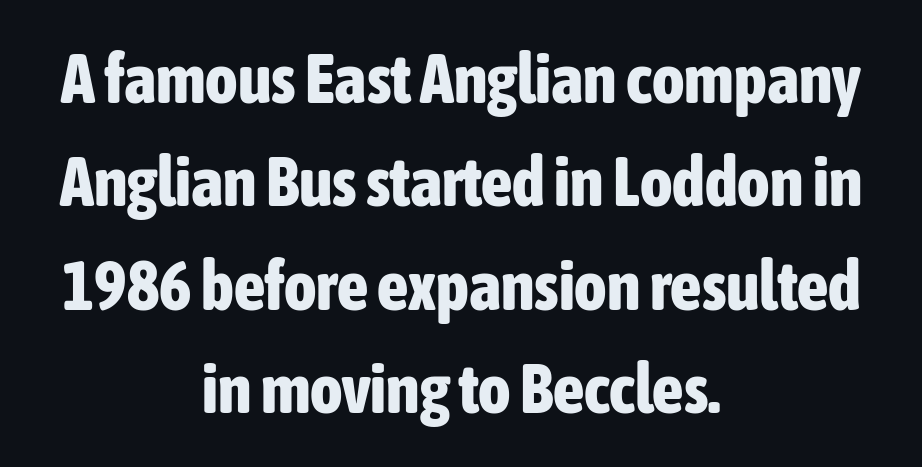
{"serif": "no", "italic": "no", "bold": "yes", "weight": "bold", "width": "condensed", "stroke_contrast": "low", "x_height": "medium", "monospaced": "no", "underline": "no", "align": "center", "line_spacing": "normal", "line_spacing_ratio": 1.5, "letter_spacing": "normal", "letter_spacing_em": 0.0, "glyph_px": 69}
